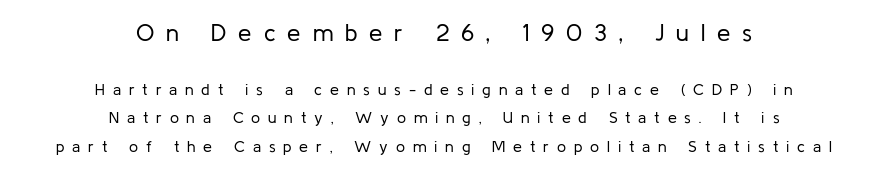
The image shows 24 px text type, upright; set centered, line spacing 1.78x, unusually wide letter spacing (+0.49 em), not underlined; the first (top) block is 1.5x larger.
